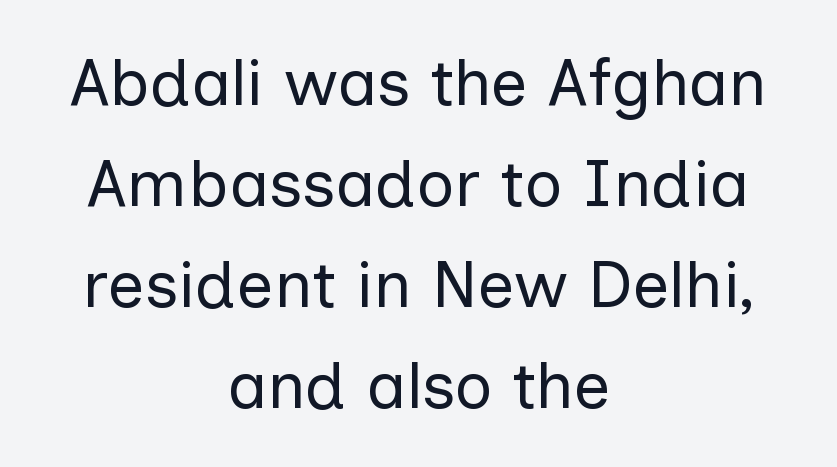
Is the letter spacing exaggerated? No — it looks like the ordinary default. Weight: not bold — regular or lighter. What kind of face is this? One without serifs — a sans. Spacing verdict: proportional, widths tailored to each character. Nope, not italic — everything's standing straight.
